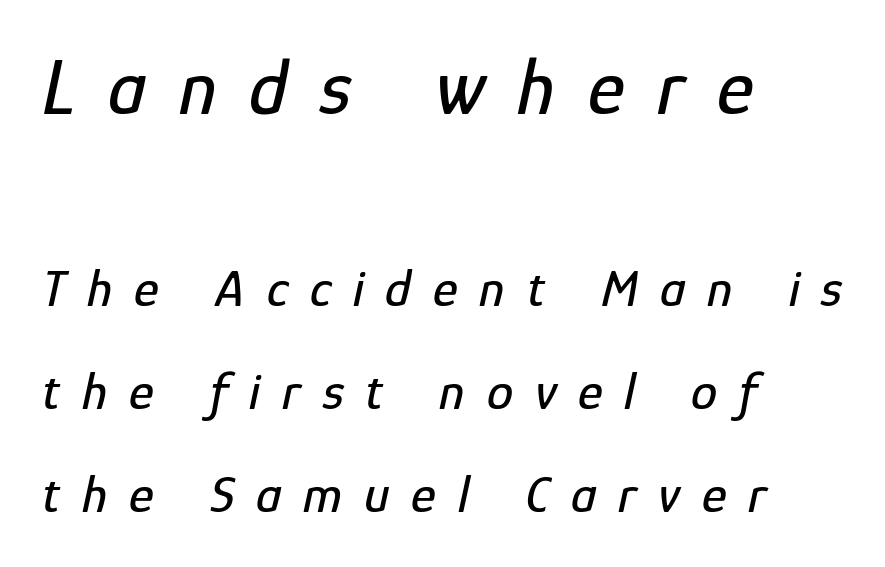
Q: Is the text italic (slanted)? A: Yes, it leans right by about 12 degrees.
Q: Is the text underlined? A: No.
Q: How is the paragraph aligned? A: Left-aligned.
Q: Is the spacing between letters normal or unusually wide? A: Unusually wide.
Q: Is the spacing between lines tight, normal or loose? A: Loose.
Q: Which block of text is set in a larger size, the first (top) or the second (bottom)? A: The first (top) one.
Q: Width (condensed, normal, or wide)? A: Condensed.
Q: Stroke contrast? A: Low.
Q: x-height? A: Medium.
Q: Monospaced? A: No.
